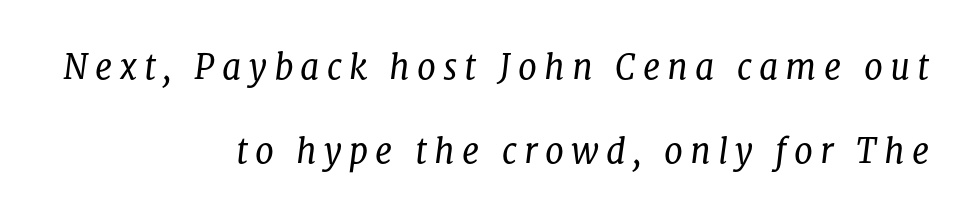
The image shows 34 px regular-weight serif type, italic (leaning right); set right-aligned, loose line spacing (2.47x), unusually wide letter spacing (+0.21 em), not underlined; low stroke contrast and a medium x-height.
